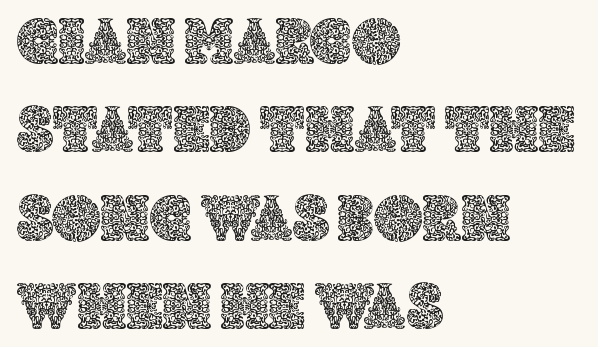
{"italic": "no", "width": "normal", "x_height": "large", "monospaced": "no", "underline": "no", "align": "left", "line_spacing": "normal", "line_spacing_ratio": 1.32, "letter_spacing": "normal", "letter_spacing_em": 0.0, "glyph_px": 67}
